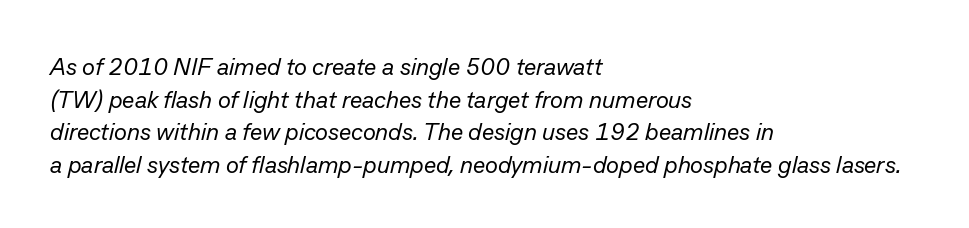
{"italic": "yes", "lean": "right", "slant_degrees": 13, "bold": "no", "underline": "no", "align": "left", "line_spacing": "normal", "line_spacing_ratio": 1.36, "letter_spacing": "normal", "letter_spacing_em": 0.0, "glyph_px": 24}
